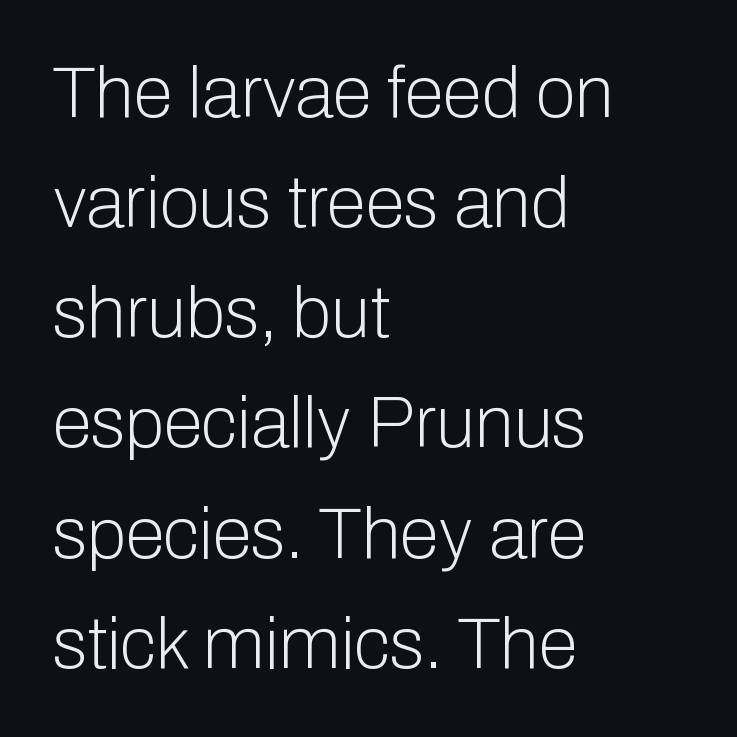
Underline: absent. Unlike italic type, these characters show no tilt at all. The compositor pushed each line to the left boundary. These lines are rendered in a variable-pitch font. Check where the strokes stop: nothing finishes them off — pure sans. The cut favours lightness, reaching ordinary text weight at its darkest.
